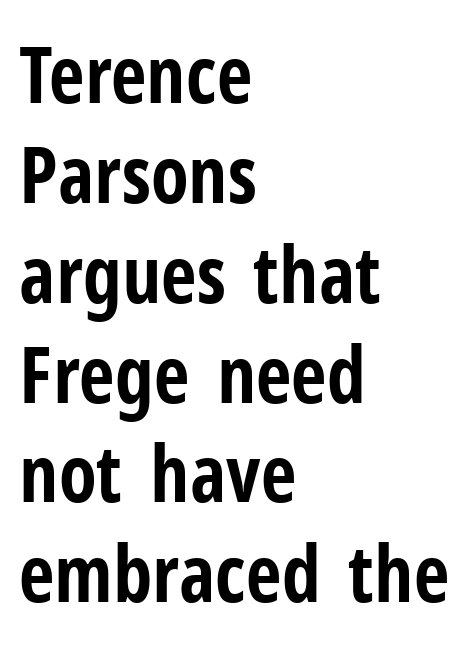
The image shows 78 px bold, condensed sans-serif type, upright; set left-aligned, normal line spacing (1.28x), normal letter spacing, not underlined; low stroke contrast and a medium x-height.
